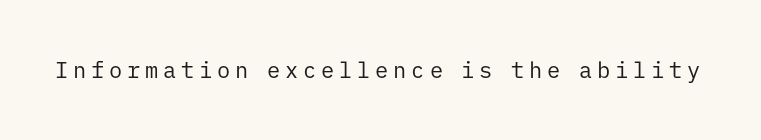
The font is comparable to plain body text, perhaps lighter. The font's upright variant was chosen for this text. The gaps between neighbouring characters are conspicuously large. Rule under the text: the space is simply empty.
